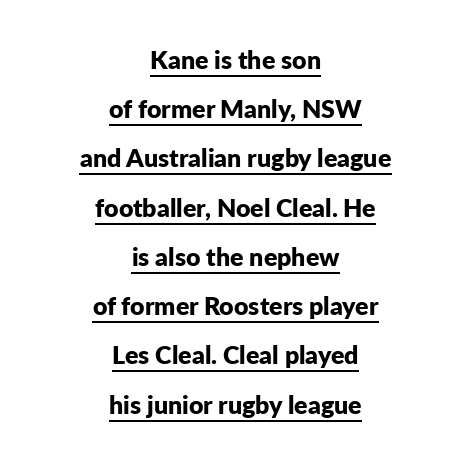
The image shows 25 px bold type, upright; set centered, loose line spacing (1.97x), normal letter spacing, underlined.
